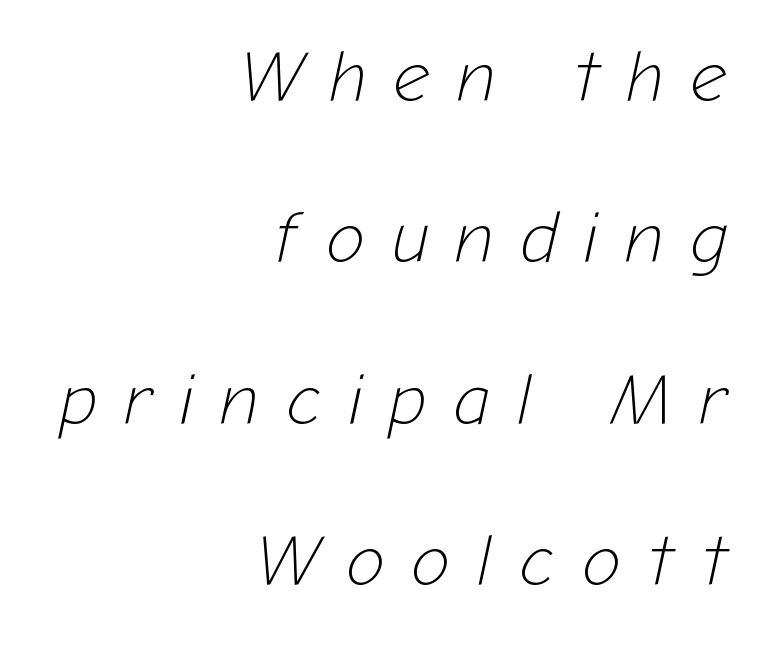
Q: Is the text bold? A: No.
Q: Is the text italic (slanted)? A: Yes, it leans right by about 12 degrees.
Q: Is the text underlined? A: No.
Q: How is the paragraph aligned? A: Right-aligned.
Q: Is the spacing between letters normal or unusually wide? A: Unusually wide.
Q: Is the spacing between lines tight, normal or loose? A: Loose.
Q: Width (condensed, normal, or wide)? A: Normal.
Q: Stroke contrast? A: Low.
Q: x-height? A: Medium.
Q: Monospaced? A: No.
